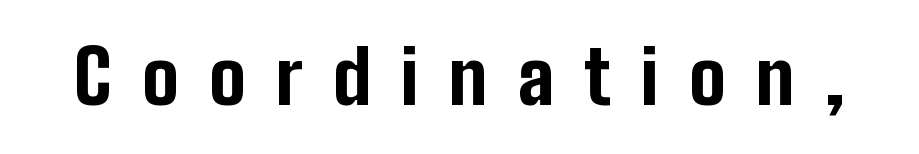
Style check: upright. Tracking here is generous; glyphs stand well apart from one another. The string is rendered with underlining switched off. Look at the stroke-to-counter ratio: heavy, a bold. The letters carry no serifs — their stems end cleanly without finishing strokes.
